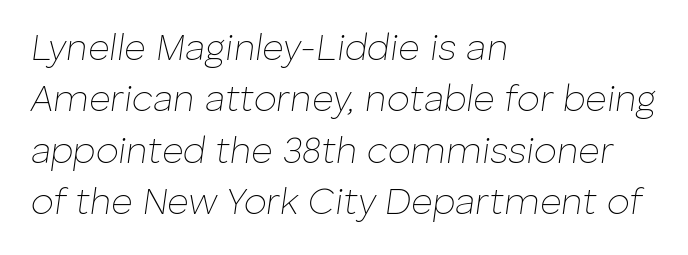
Q: Is the text bold? A: No.
Q: Is the text italic (slanted)? A: Yes, it leans right by about 8 degrees.
Q: Is the text underlined? A: No.
Q: How is the paragraph aligned? A: Left-aligned.
Q: Is the spacing between letters normal or unusually wide? A: Normal.
Q: Is the spacing between lines tight, normal or loose? A: Normal.
Q: Width (condensed, normal, or wide)? A: Normal.
Q: Stroke contrast? A: Low.
Q: x-height? A: Medium.
Q: Monospaced? A: No.
